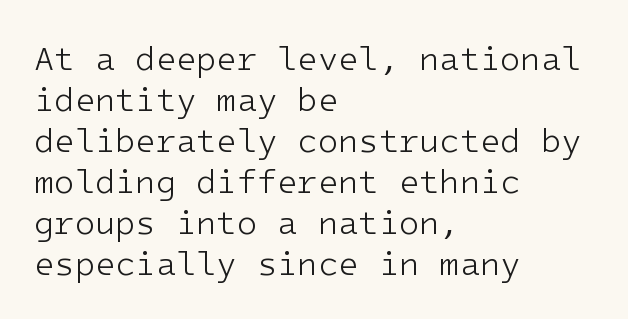
Stroke thickness stays within the range of a standard reading face or lighter. A student would call this left alignment; a typographer would say flush left, rag right. The words here are not underlined. Every character here occupies the same horizontal width, giving the sample a typewriter-like rhythm. Between one letter and the next there's only the usual sliver of space. Posture: upright roman.
